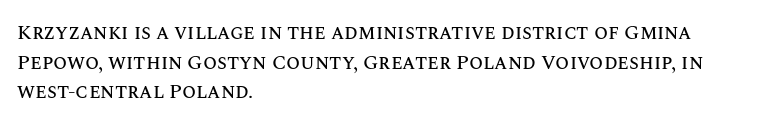
{"italic": "no", "underline": "no", "align": "left", "line_spacing": "normal", "line_spacing_ratio": 1.48, "letter_spacing": "normal", "letter_spacing_em": 0.0, "glyph_px": 20}
